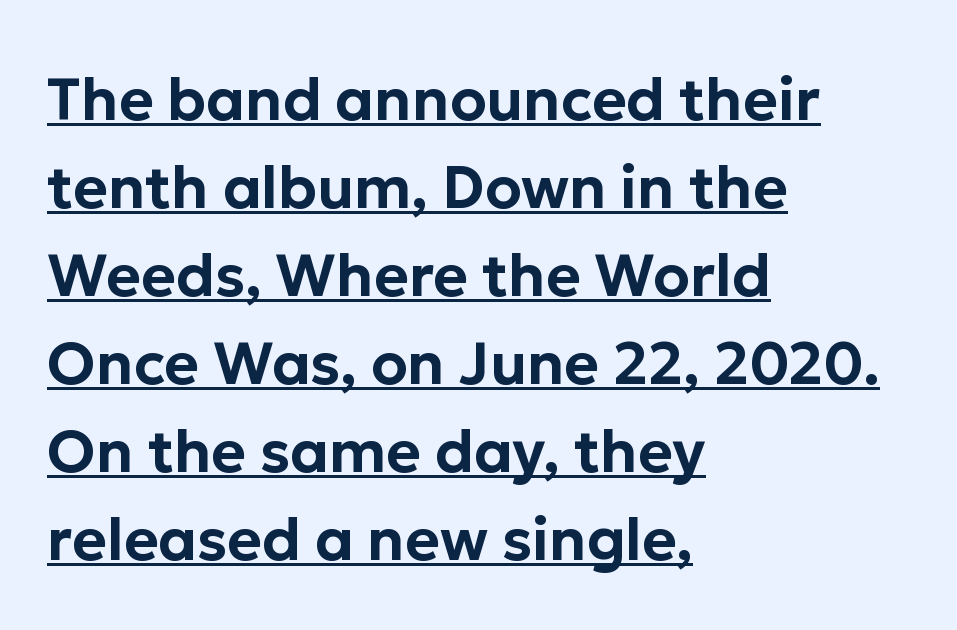
The image shows 59 px sans-serif type, upright; set left-aligned, normal line spacing (1.49x), normal letter spacing, underlined; low stroke contrast and a medium x-height.
